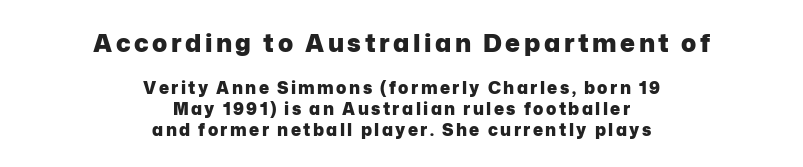
The letters in the upper block stand taller than those in the block below. Weight check: bold — yes, fully. Visually the block forms a symmetrical silhouette, jagged on both flanks. The words here are not underlined. It's the straight-up-and-down kind of type.
